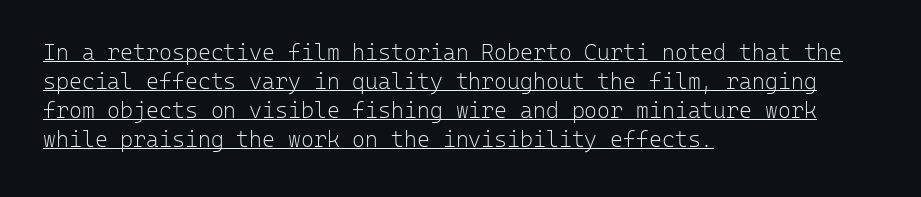
Line beginnings align vertically; line endings do not. Notice how the stems are strictly vertical — no italics here. A baseline rule has been typeset under these characters. This sample uses plain, unmodified letter spacing. The face looks like a standard text weight, possibly lighter. The designer left line spacing at the default.
